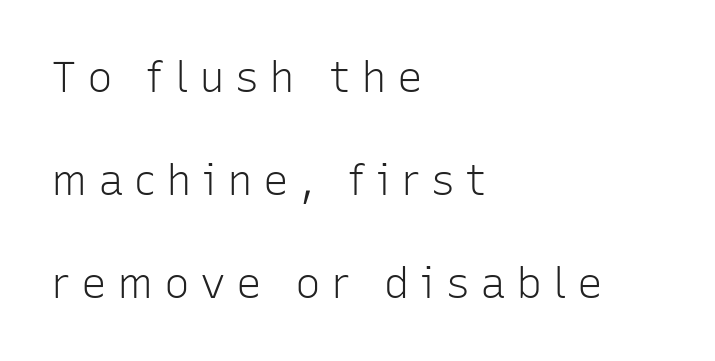
The face used here is rendered with a markedly widened letterfit. Left-aligned paragraph, ragged on the right. Counters stay open thanks to moderate or lighter strokes. Upright lettering throughout. Words float on clear page, feet unadorned. Leading: increased.
